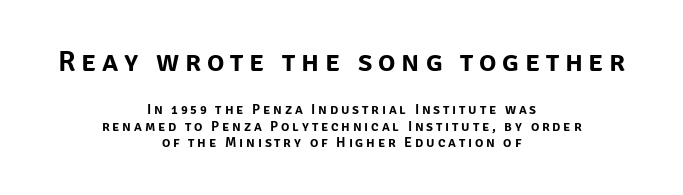
Layout note: lines centered. Honestly, there is no underline to notice here at all. Regarding serifs, this sample does without them. The face used here appears at its bigger size in the upper chunk. Caption: expanded tracking, letters set apart. You could not count columns in this text — the font is proportionally spaced.
